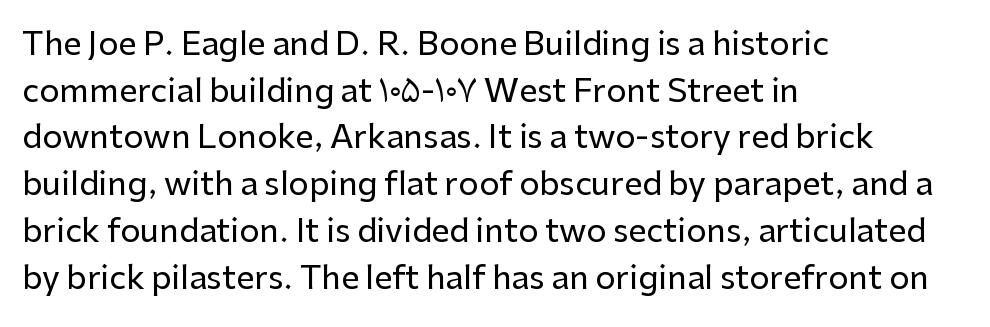
{"serif": "no", "italic": "no", "width": "normal", "stroke_contrast": "low", "x_height": "medium", "monospaced": "no", "underline": "no", "align": "left", "line_spacing": "normal", "line_spacing_ratio": 1.46, "letter_spacing": "normal", "letter_spacing_em": 0.0, "glyph_px": 32}
